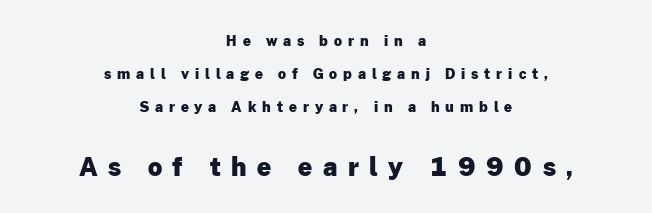
Q: Is the text bold? A: Yes.
Q: Is the text italic (slanted)? A: No, it is upright.
Q: Is the text underlined? A: No.
Q: How is the paragraph aligned? A: Centered.
Q: Is the spacing between letters normal or unusually wide? A: Unusually wide.
Q: Is the spacing between lines tight, normal or loose? A: Loose.
Q: Which block of text is set in a larger size, the first (top) or the second (bottom)? A: The second (bottom) one.
